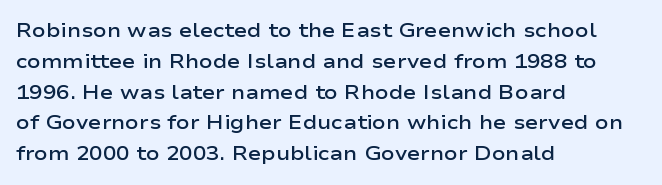
The image shows 20 px text type, upright; set left-aligned, normal line spacing (1.54x), normal letter spacing, not underlined.
